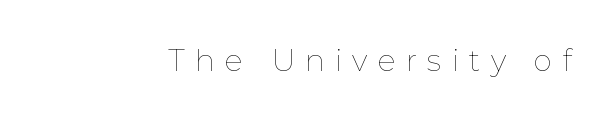
You can tell it's not italic because the verticals are truly vertical. Each stroke keeps to a modest, everyday thickness or less. No word sits above an underline. A typesetter would call this proportional, since set widths differ per character. A typesetter would call this heavily tracked-out type.
